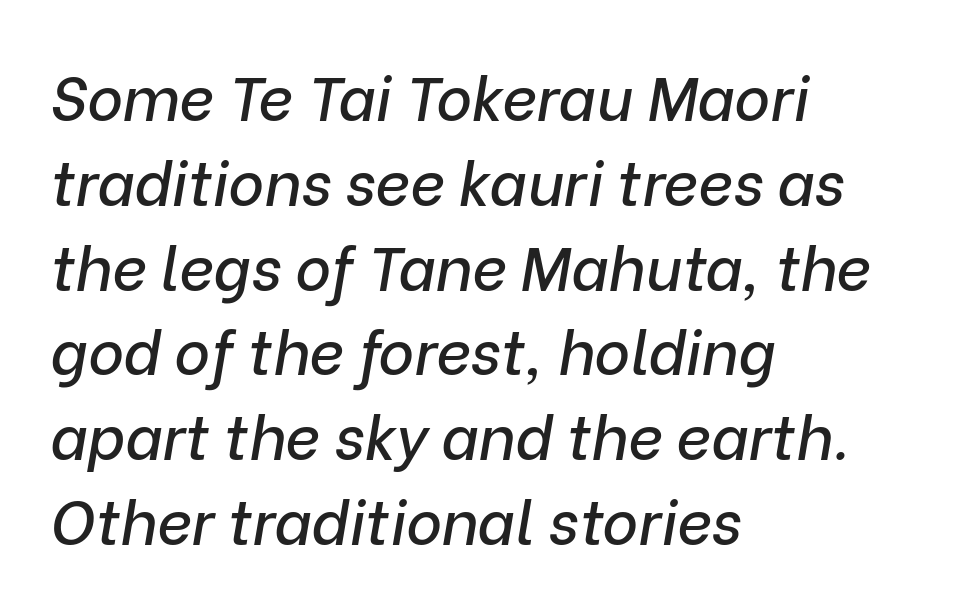
Q: Is the text italic (slanted)? A: Yes, it leans right by about 9 degrees.
Q: Is the text underlined? A: No.
Q: How is the paragraph aligned? A: Left-aligned.
Q: Is the spacing between letters normal or unusually wide? A: Normal.
Q: Is the spacing between lines tight, normal or loose? A: Normal.
Q: Width (condensed, normal, or wide)? A: Normal.
Q: Stroke contrast? A: Low.
Q: x-height? A: Medium.
Q: Monospaced? A: No.
